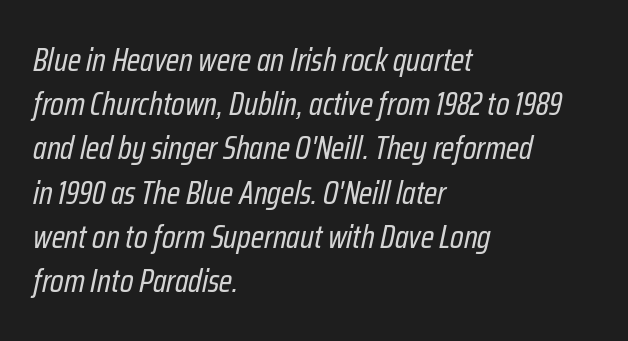
Q: Is the text bold? A: No.
Q: Is the text italic (slanted)? A: Yes, it leans right by about 12 degrees.
Q: Is the text underlined? A: No.
Q: How is the paragraph aligned? A: Left-aligned.
Q: Is the spacing between letters normal or unusually wide? A: Normal.
Q: Is the spacing between lines tight, normal or loose? A: Normal.
Q: Width (condensed, normal, or wide)? A: Condensed.
Q: Stroke contrast? A: Low.
Q: x-height? A: Medium.
Q: Monospaced? A: No.
